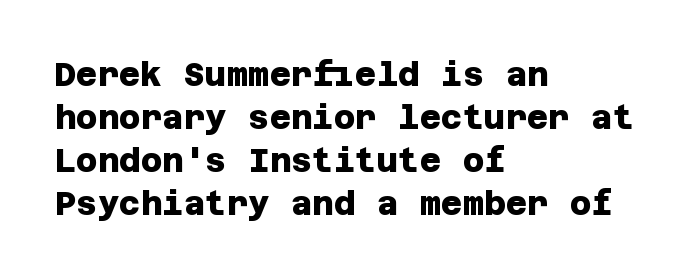
Q: Is the text bold? A: Yes.
Q: Is the typeface a serif or a sans-serif typeface? A: Sans-serif.
Q: Is the text underlined? A: No.
Q: How is the paragraph aligned? A: Left-aligned.
Q: Is the spacing between letters normal or unusually wide? A: Normal.
Q: Is the spacing between lines tight, normal or loose? A: Normal.
Q: Width (condensed, normal, or wide)? A: Normal.
Q: Stroke contrast? A: Low.
Q: x-height? A: Large.
